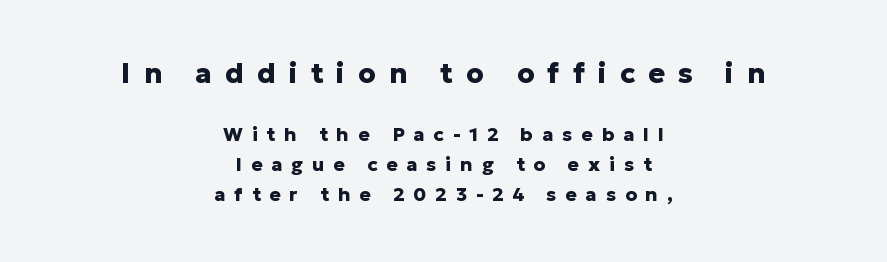
{"serif": "no", "italic": "no", "bold": "yes", "weight": "heavy", "width": "normal", "stroke_contrast": "low", "x_height": "medium", "monospaced": "no", "underline": "no", "align": "center", "line_spacing": "normal", "line_spacing_ratio": 1.58, "letter_spacing": "wide", "letter_spacing_em": 0.47, "larger_block": "first", "size_ratio": 1.47, "glyph_px": 28}
